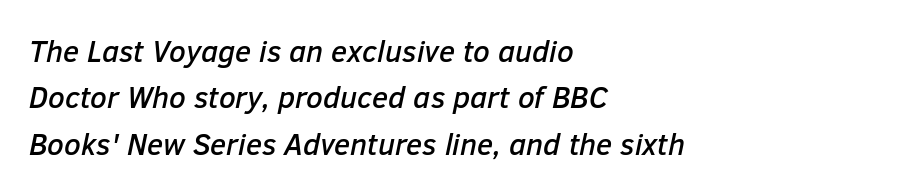
{"italic": "yes", "lean": "right", "slant_degrees": 12, "width": "normal", "stroke_contrast": "low", "x_height": "medium", "monospaced": "no", "underline": "no", "align": "left", "line_spacing": "normal", "line_spacing_ratio": 1.55, "letter_spacing": "normal", "letter_spacing_em": 0.0, "glyph_px": 30}
